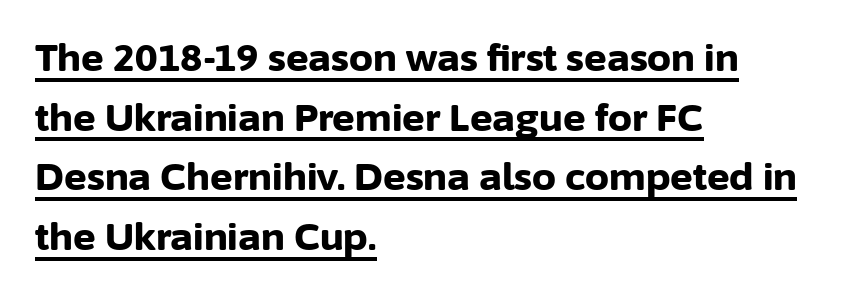
The image shows 38 px bold sans-serif type, upright; set left-aligned, normal line spacing (1.57x), normal letter spacing, underlined; low stroke contrast and a medium x-height.
